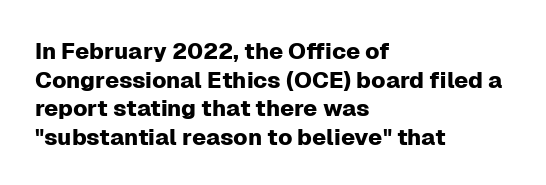
{"italic": "no", "underline": "no", "align": "left", "line_spacing": "normal", "line_spacing_ratio": 1.25, "letter_spacing": "normal", "letter_spacing_em": 0.0, "glyph_px": 23}
